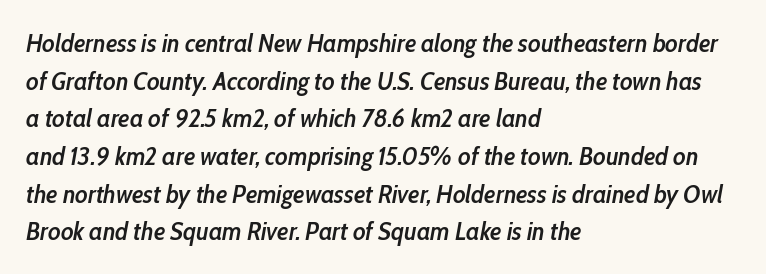
The image shows 26 px text type, italic (leaning right); set left-aligned, normal line spacing (1.45x), normal letter spacing, not underlined.
